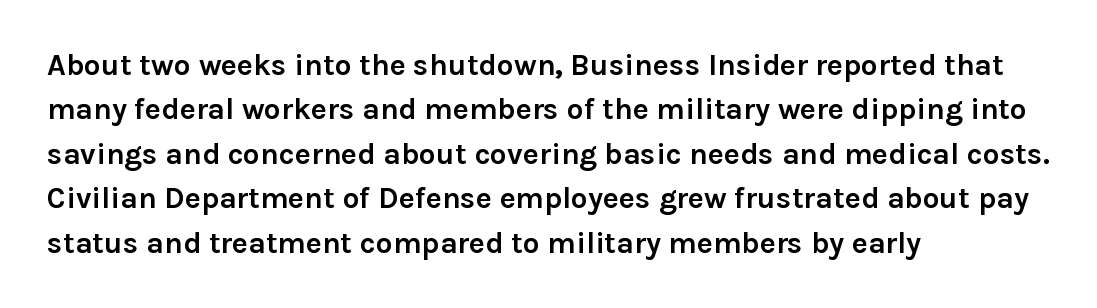
{"serif": "no", "italic": "no", "bold": "yes", "weight": "semibold", "width": "normal", "stroke_contrast": "low", "x_height": "medium", "monospaced": "no", "underline": "no", "align": "left", "line_spacing": "normal", "line_spacing_ratio": 1.48, "letter_spacing": "normal", "letter_spacing_em": 0.0, "glyph_px": 30}
